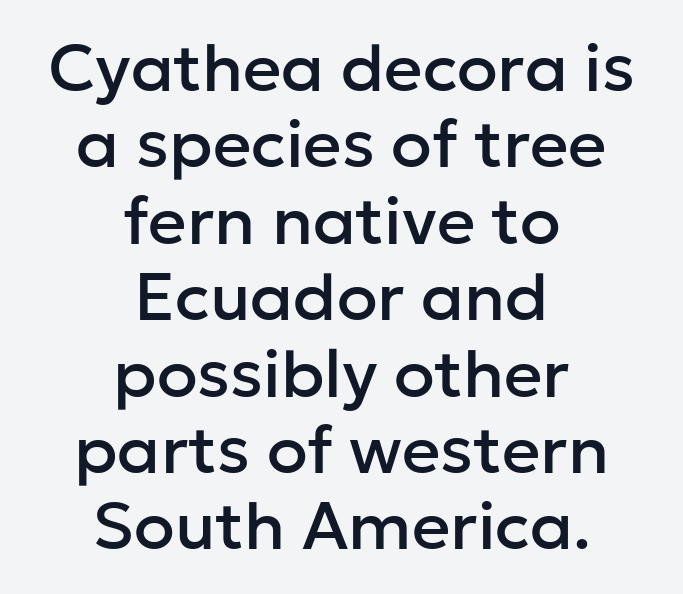
{"serif": "no", "italic": "no", "width": "normal", "stroke_contrast": "low", "x_height": "medium", "monospaced": "no", "underline": "no", "align": "center", "line_spacing": "tight", "line_spacing_ratio": 1.14, "letter_spacing": "normal", "letter_spacing_em": 0.0, "glyph_px": 67}
